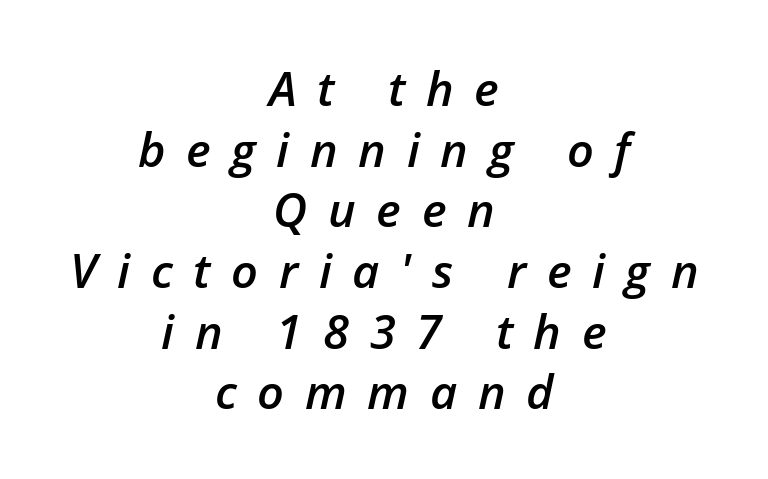
Q: Is the text bold? A: Semi-bold.
Q: Is the text italic (slanted)? A: Yes, it leans right by about 12 degrees.
Q: Is the text underlined? A: No.
Q: How is the paragraph aligned? A: Centered.
Q: Is the spacing between letters normal or unusually wide? A: Unusually wide.
Q: Is the spacing between lines tight, normal or loose? A: Normal.
Q: Width (condensed, normal, or wide)? A: Normal.
Q: Stroke contrast? A: Low.
Q: x-height? A: Medium.
Q: Monospaced? A: No.
